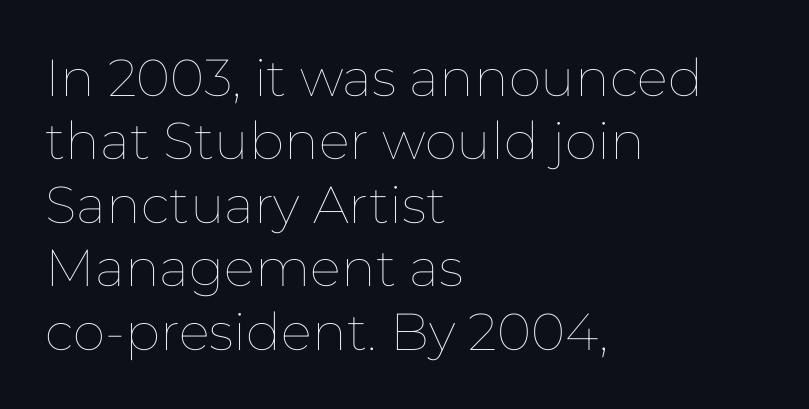
What stands out about the letter spacing? Nothing — it is the standard amount. Caption: face not bold, strokes unweighted. Each row of text sits above clean, open space. Note the varied advance widths — an 'i' is clearly narrower than an 'm'. The specimen reads as upright at a glance. If you drew a ruler down the left edge, every line would touch it.
